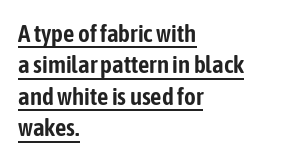
The image shows 25 px text type, upright; set left-aligned, normal line spacing (1.26x), normal letter spacing, underlined.
